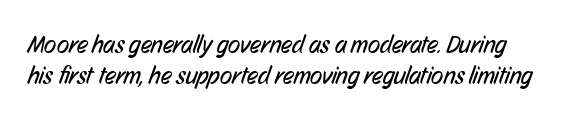
{"bold": "no", "underline": "no", "line_spacing_ratio": 1.24, "letter_spacing": "normal", "letter_spacing_em": 0.0, "glyph_px": 25}
